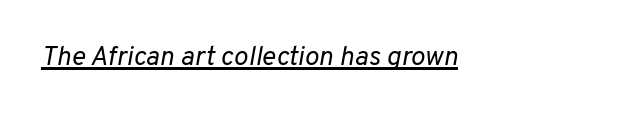
Each word holds together tightly as a unit, with standard inter-letter gaps. The passage is arranged the way most books set body copy — flush left. Stems and bowls with no extra thickness — not bold. Notice how the stems are inclined rather than vertical — that's the hallmark of italics. Decoration check: the copy is underlined.
